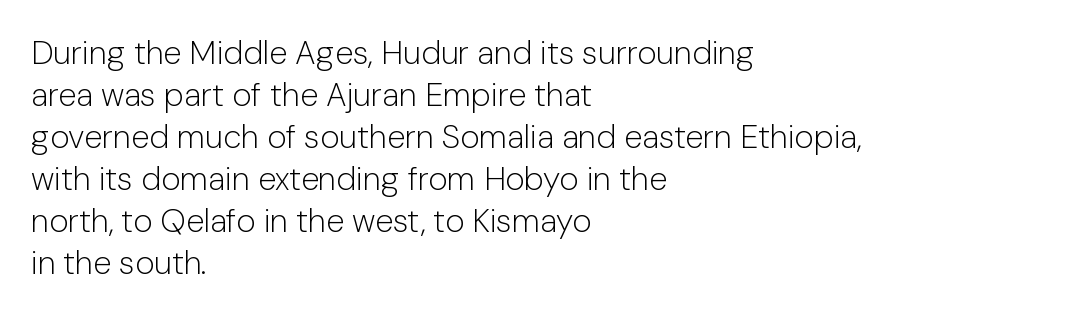
{"serif": "no", "italic": "no", "bold": "no", "weight": "light", "width": "normal", "stroke_contrast": "low", "x_height": "medium", "monospaced": "no", "underline": "no", "align": "left", "line_spacing": "normal", "line_spacing_ratio": 1.27, "letter_spacing": "normal", "letter_spacing_em": 0.0, "glyph_px": 33}
